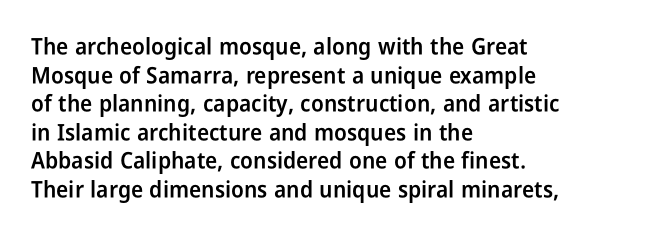
The image shows 23 px text type, upright; set left-aligned, line spacing 1.24x, normal letter spacing, not underlined.
